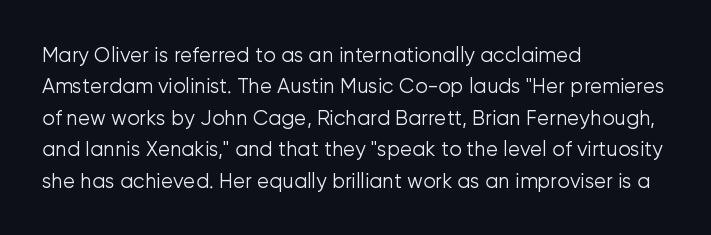
The image shows 20 px text type, upright; set left-aligned, normal line spacing (1.57x), normal letter spacing, not underlined.
